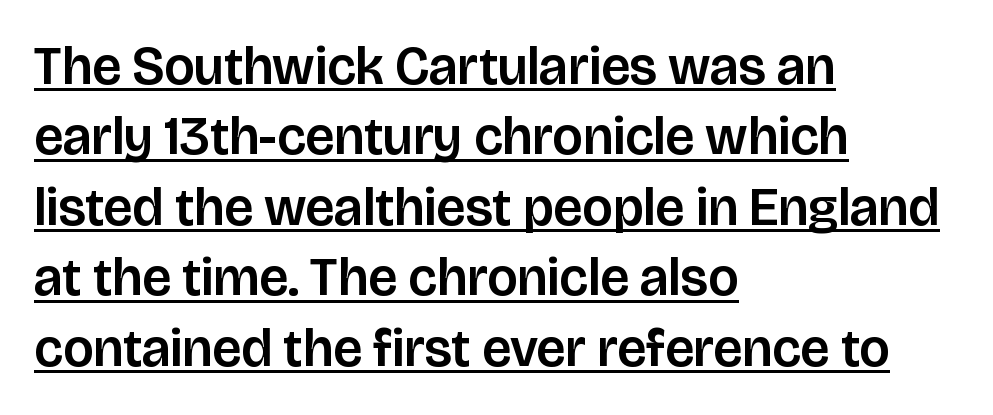
Q: Is the text italic (slanted)? A: No, it is upright.
Q: Is the typeface a serif or a sans-serif typeface? A: Sans-serif.
Q: Is the text underlined? A: Yes.
Q: How is the paragraph aligned? A: Left-aligned.
Q: Is the spacing between letters normal or unusually wide? A: Normal.
Q: Is the spacing between lines tight, normal or loose? A: Normal.
Q: Width (condensed, normal, or wide)? A: Normal.
Q: Stroke contrast? A: Low.
Q: x-height? A: Large.
Q: Monospaced? A: No.
